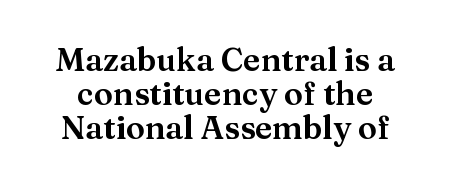
Is this a sans? No — the strokes have serifs. Look at the tracking — it's just the regular setting, nothing added. Upright lettering throughout. The passage shown is not underscored anywhere. Honestly, the rows look squashed on top of each other.
